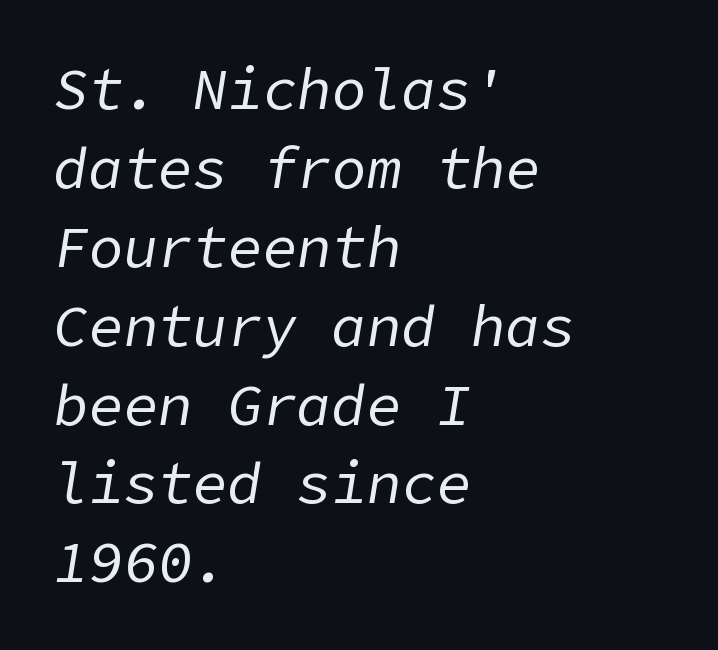
{"italic": "yes", "lean": "right", "slant_degrees": 9, "bold": "no", "weight": "regular", "width": "normal", "stroke_contrast": "low", "x_height": "medium", "underline": "no", "align": "left", "line_spacing": "normal", "line_spacing_ratio": 1.36, "letter_spacing": "normal", "letter_spacing_em": 0.0, "glyph_px": 58}
